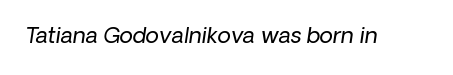
{"bold": "no", "underline": "no", "letter_spacing": "normal", "letter_spacing_em": 0.0, "glyph_px": 22}
